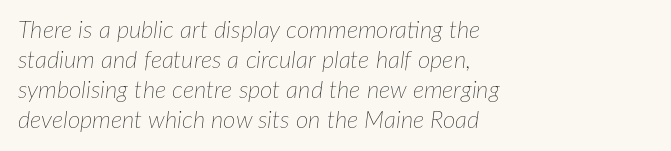
Q: Is the text bold? A: No.
Q: Is the text italic (slanted)? A: Yes, it leans right by about 7 degrees.
Q: Is the text underlined? A: No.
Q: How is the paragraph aligned? A: Left-aligned.
Q: Is the spacing between letters normal or unusually wide? A: Normal.
Q: Is the spacing between lines tight, normal or loose? A: Normal.
